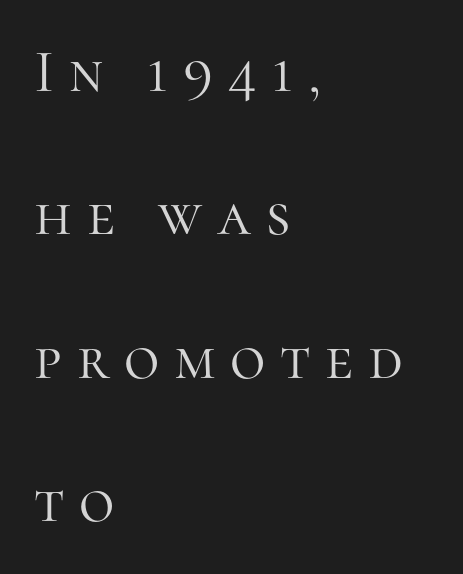
A classic flush-left, rag-right setting is used for this passage. There is plenty of visible air inserted between adjacent glyphs. Typographically, this falls in the serif category. The weight would be labelled regular, book, light, or lighter still.
